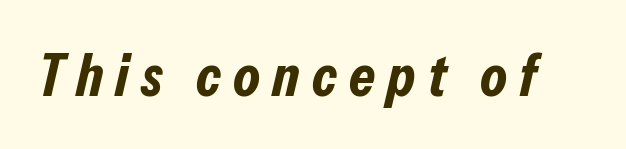
Q: Is the text bold? A: Yes.
Q: Is the text italic (slanted)? A: Yes, it leans right by about 13 degrees.
Q: Is the text underlined? A: No.
Q: Is the spacing between letters normal or unusually wide? A: Unusually wide.
Q: Width (condensed, normal, or wide)? A: Condensed.
Q: Stroke contrast? A: Low.
Q: x-height? A: Medium.
Q: Monospaced? A: No.
